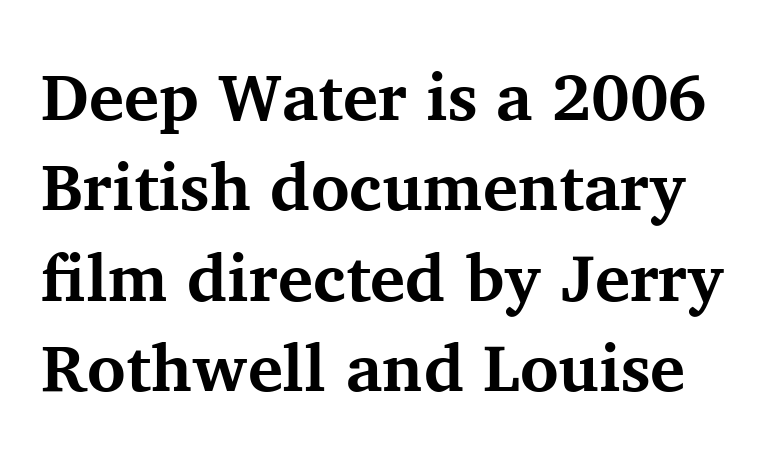
The passage shown is typeset with a serif family. How are the letters spaced? Ordinarily, with no added tracking. It's the straight-up-and-down kind of type. Students, this is bold: see how much ink each stroke carries. Each letter keeps its own natural width here, so spacing adapts to shape.
